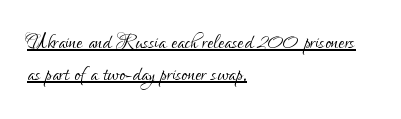
Q: Is the text bold? A: No.
Q: Is the text italic (slanted)? A: Yes.
Q: Is the typeface a serif or a sans-serif typeface? A: Sans-serif.
Q: Is the text underlined? A: Yes.
Q: How is the paragraph aligned? A: Left-aligned.
Q: Is the spacing between letters normal or unusually wide? A: Normal.
Q: Is the spacing between lines tight, normal or loose? A: Tight.
Q: Width (condensed, normal, or wide)? A: Condensed.
Q: Stroke contrast? A: Low.
Q: x-height? A: Small.
Q: Monospaced? A: No.
